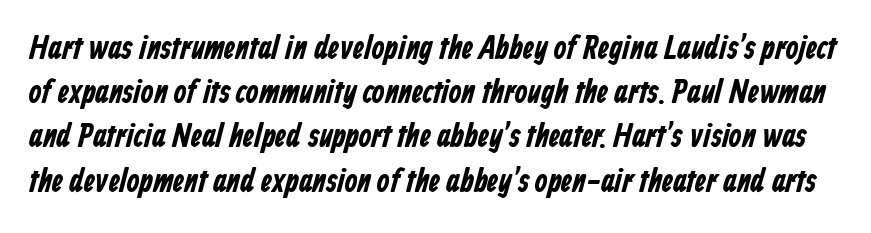
{"serif": "no", "bold": "yes", "weight": "bold", "width": "condensed", "stroke_contrast": "low", "x_height": "medium", "monospaced": "no", "underline": "no", "line_spacing": "normal", "line_spacing_ratio": 1.34, "letter_spacing": "normal", "letter_spacing_em": 0.0, "glyph_px": 33}
